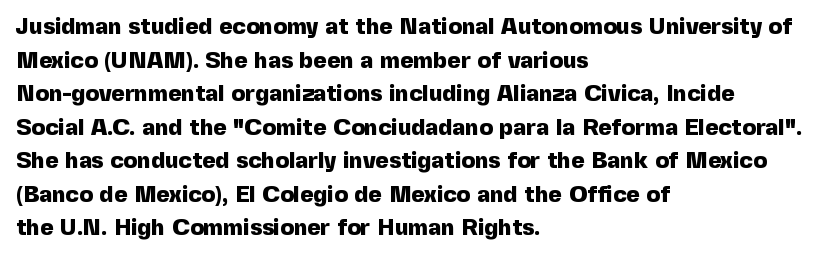
The image shows 23 px bold type, upright; set left-aligned, normal line spacing (1.46x), normal letter spacing, not underlined.
